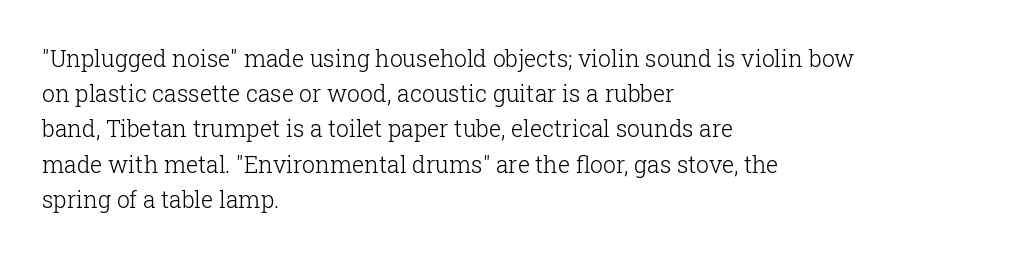
{"italic": "no", "bold": "no", "underline": "no", "align": "left", "line_spacing": "normal", "line_spacing_ratio": 1.53, "letter_spacing": "normal", "letter_spacing_em": 0.0, "glyph_px": 23}
